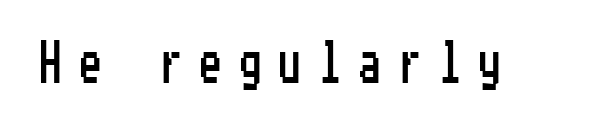
Q: Is the text italic (slanted)? A: No, it is upright.
Q: Is the typeface a serif or a sans-serif typeface? A: Sans-serif.
Q: Is the text underlined? A: No.
Q: Is the spacing between letters normal or unusually wide? A: Unusually wide.
Q: Width (condensed, normal, or wide)? A: Condensed.
Q: Stroke contrast? A: Low.
Q: x-height? A: Medium.
